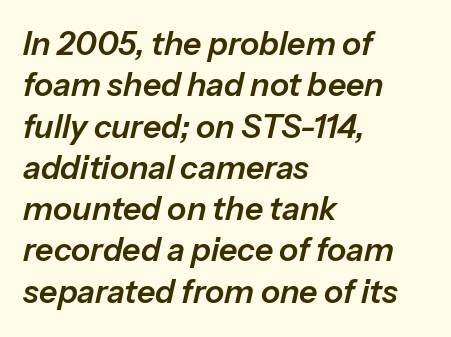
{"italic": "yes", "lean": "right", "slant_degrees": 13, "width": "normal", "stroke_contrast": "low", "x_height": "medium", "monospaced": "no", "underline": "no", "align": "left", "line_spacing": "normal", "line_spacing_ratio": 1.29, "letter_spacing": "normal", "letter_spacing_em": 0.0, "glyph_px": 32}
